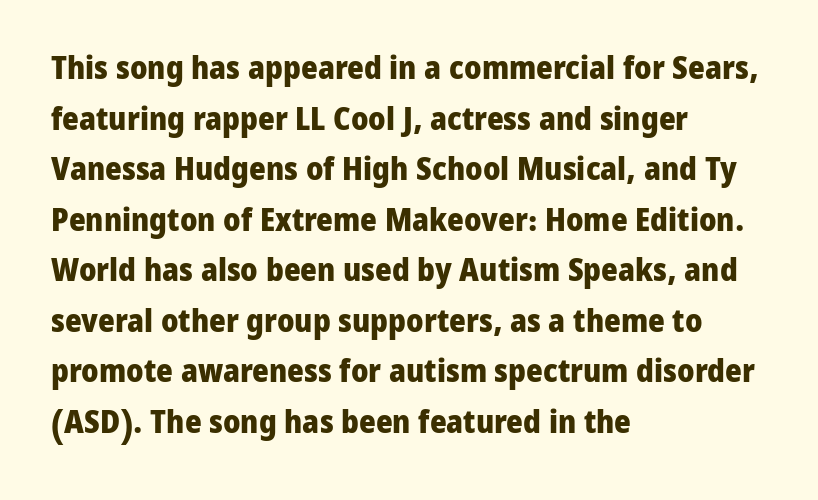
Q: Is the text bold? A: Yes.
Q: Is the text italic (slanted)? A: No, it is upright.
Q: Is the typeface a serif or a sans-serif typeface? A: Sans-serif.
Q: Is the text underlined? A: No.
Q: How is the paragraph aligned? A: Left-aligned.
Q: Is the spacing between letters normal or unusually wide? A: Normal.
Q: Is the spacing between lines tight, normal or loose? A: Normal.
Q: Width (condensed, normal, or wide)? A: Normal.
Q: Stroke contrast? A: Low.
Q: x-height? A: Medium.
Q: Monospaced? A: No.
